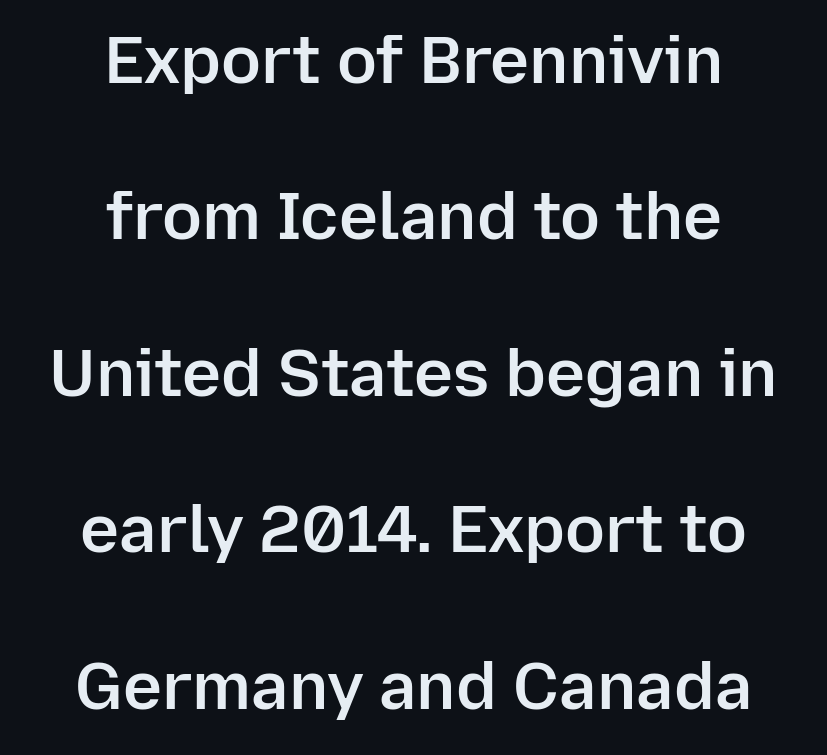
The baseline area is clear. The passage is arranged like a title page — every line centered. Glyph-to-glyph distance matches everyday printed text. The passage shown is typeset with a sans-serif family.
